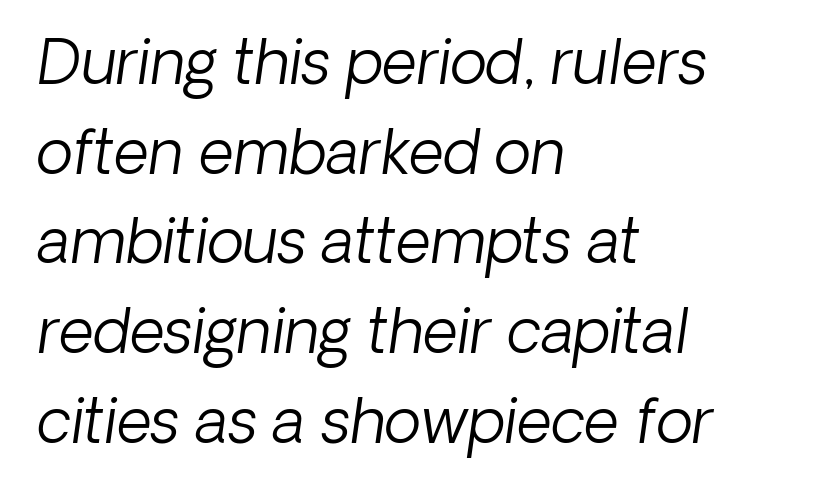
Q: Is the text bold? A: No.
Q: Is the text italic (slanted)? A: Yes, it leans right by about 8 degrees.
Q: Is the text underlined? A: No.
Q: How is the paragraph aligned? A: Left-aligned.
Q: Is the spacing between letters normal or unusually wide? A: Normal.
Q: Is the spacing between lines tight, normal or loose? A: Normal.
Q: Width (condensed, normal, or wide)? A: Normal.
Q: Stroke contrast? A: Low.
Q: x-height? A: Medium.
Q: Monospaced? A: No.
